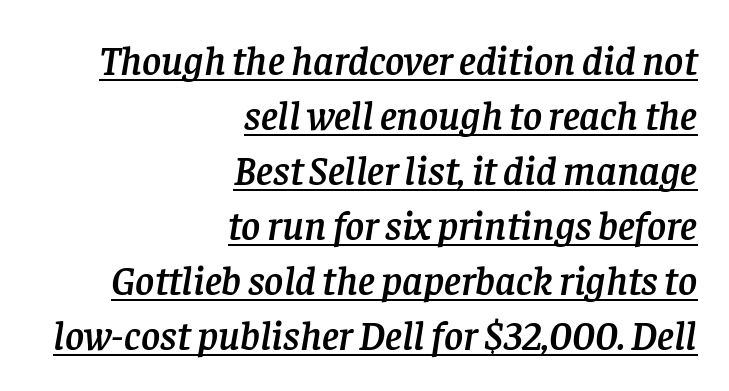
Q: Is the text italic (slanted)? A: Yes, it leans right by about 8 degrees.
Q: Is the typeface a serif or a sans-serif typeface? A: Serif.
Q: Is the text underlined? A: Yes.
Q: How is the paragraph aligned? A: Right-aligned.
Q: Is the spacing between letters normal or unusually wide? A: Normal.
Q: Is the spacing between lines tight, normal or loose? A: Normal.
Q: Width (condensed, normal, or wide)? A: Normal.
Q: Stroke contrast? A: Low.
Q: x-height? A: Large.
Q: Monospaced? A: No.
